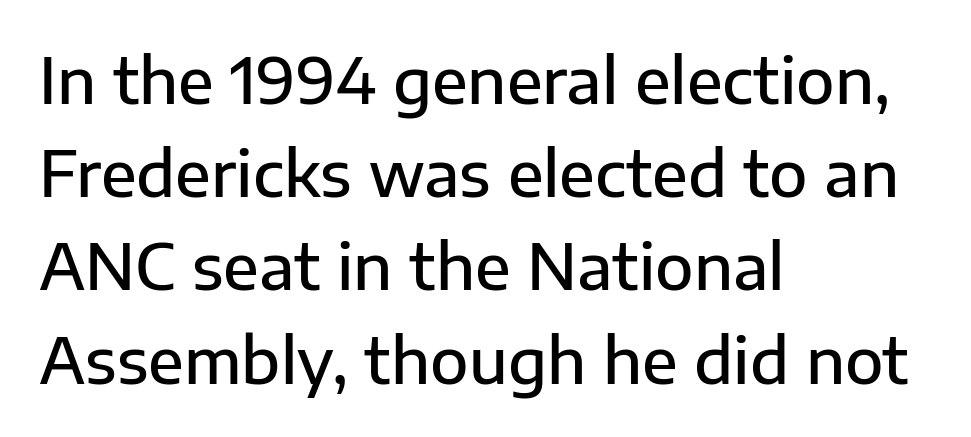
{"serif": "no", "italic": "no", "bold": "semi", "weight": "semibold", "width": "normal", "stroke_contrast": "low", "x_height": "medium", "monospaced": "no", "underline": "no", "align": "left", "line_spacing": "normal", "line_spacing_ratio": 1.48, "letter_spacing": "normal", "letter_spacing_em": 0.0, "glyph_px": 63}
